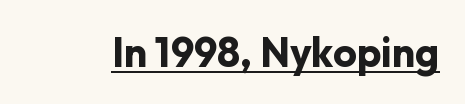
The image shows 41 px bold sans-serif type, upright; set normal letter spacing, underlined; low stroke contrast and a medium x-height.
